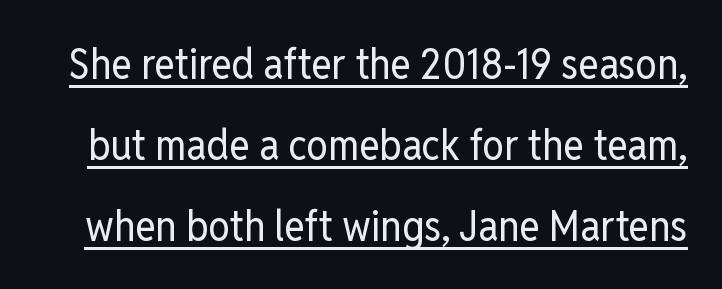
Q: Is the text bold? A: No.
Q: Is the text italic (slanted)? A: No, it is upright.
Q: Is the typeface a serif or a sans-serif typeface? A: Sans-serif.
Q: Is the text underlined? A: Yes.
Q: Is the spacing between letters normal or unusually wide? A: Normal.
Q: Width (condensed, normal, or wide)? A: Condensed.
Q: Stroke contrast? A: Low.
Q: x-height? A: Medium.
Q: Monospaced? A: No.
